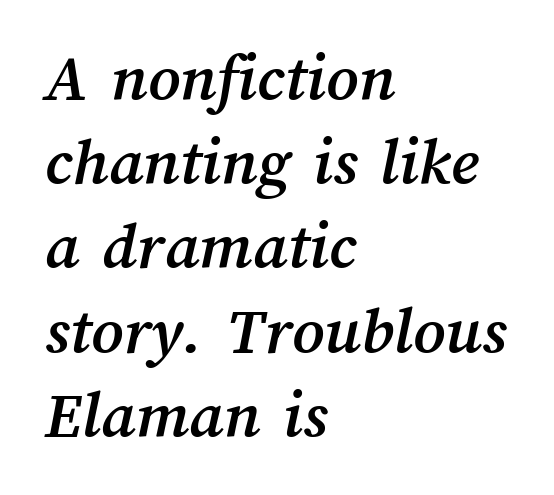
The image shows 69 px text type; set left-aligned, line spacing 1.22x, normal letter spacing, not underlined; medium stroke contrast and a medium x-height.
